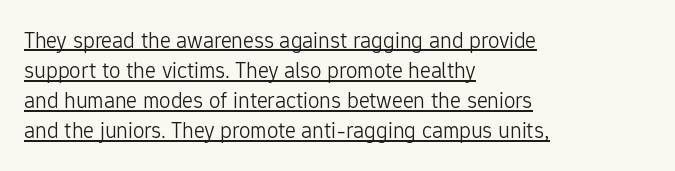
The image shows 23 px text type, upright; set left-aligned, normal line spacing (1.31x), normal letter spacing, underlined.
